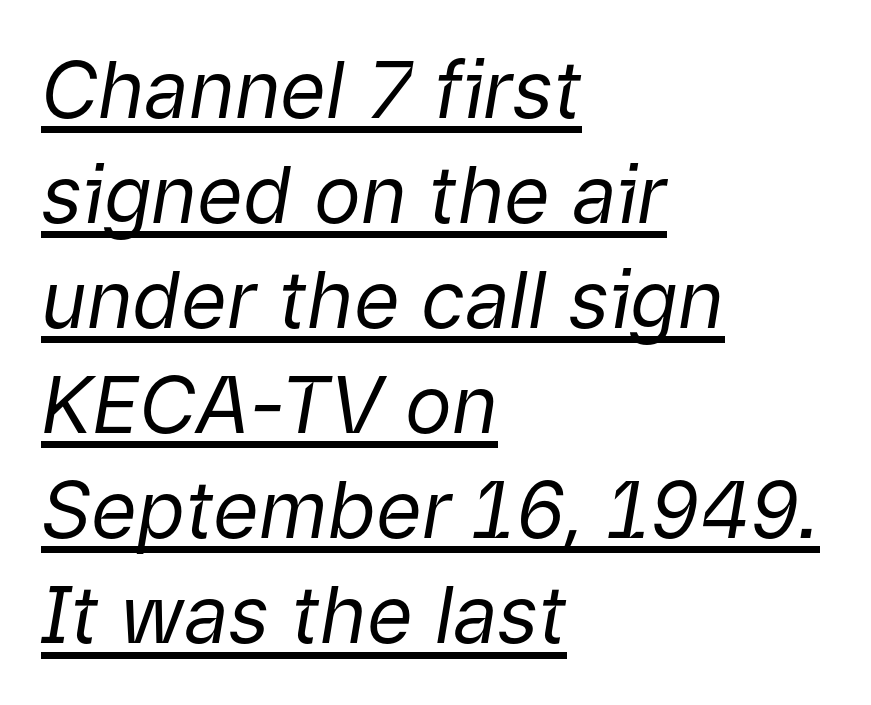
Each line of the rendering has a horizontal stroke beneath the glyphs. This reads as an unemphasized weight, regular at the heaviest. How would I describe the line gaps? Plain and ordinary. Quick note: italic. Varying glyph widths throughout — classic text-font behaviour.
